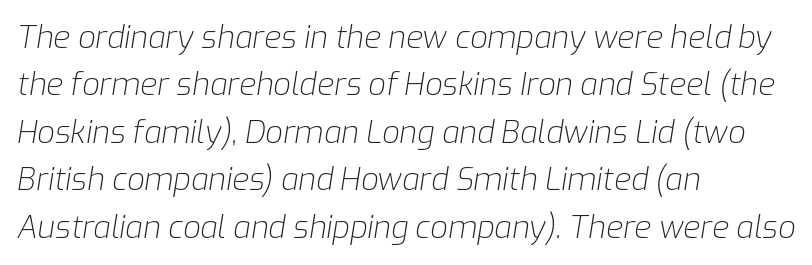
Line spacing here is normal. In terms of letterspacing, this is plain default setting. Is this a heavy cut? Hardly; it is regular or lighter. Every row of glyphs begins at an identical x-position on the left.
